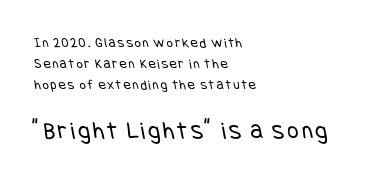
Q: Is the text bold? A: No.
Q: Is the text underlined? A: No.
Q: How is the paragraph aligned? A: Left-aligned.
Q: Is the spacing between lines tight, normal or loose? A: Normal.
Q: Which block of text is set in a larger size, the first (top) or the second (bottom)? A: The second (bottom) one.
